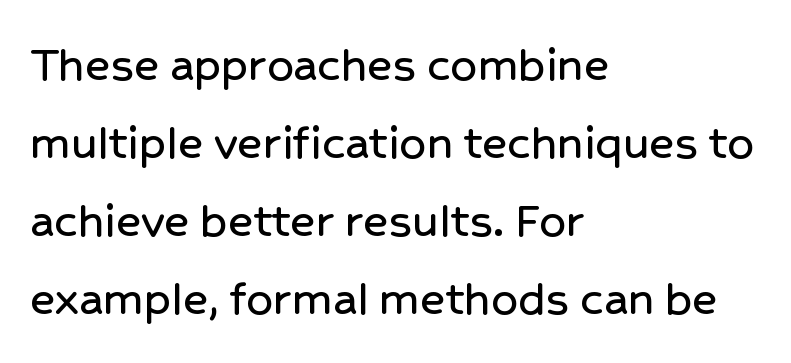
{"serif": "no", "italic": "no", "width": "normal", "stroke_contrast": "low", "x_height": "medium", "monospaced": "no", "underline": "no", "align": "left", "line_spacing": "normal", "line_spacing_ratio": 1.47, "letter_spacing": "normal", "letter_spacing_em": 0.0, "glyph_px": 53}
